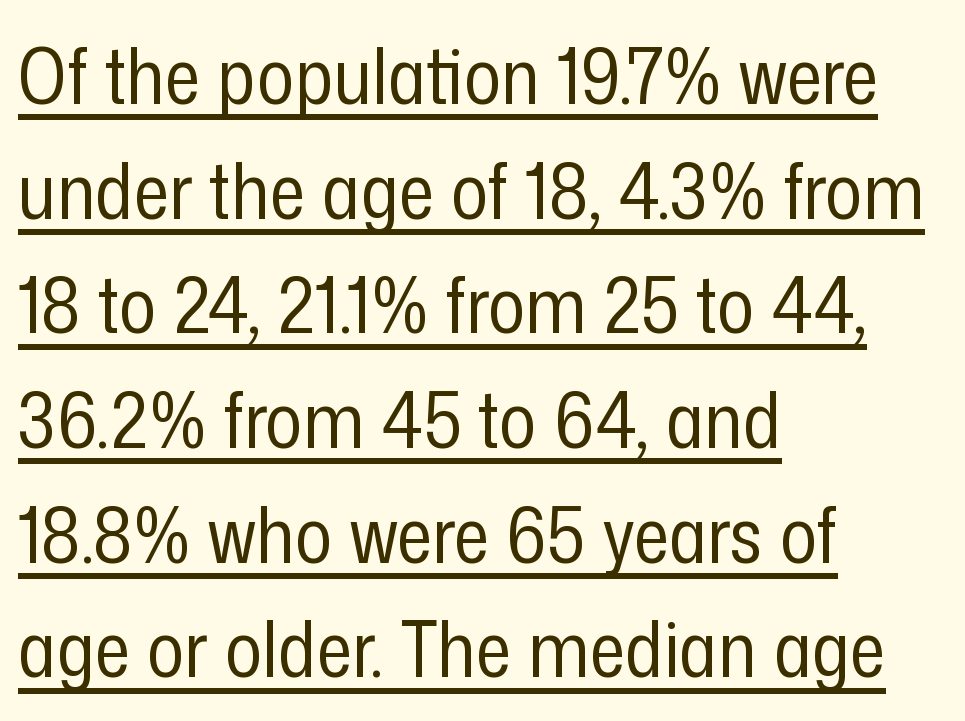
Q: Is the text bold? A: No.
Q: Is the text italic (slanted)? A: No, it is upright.
Q: Is the typeface a serif or a sans-serif typeface? A: Sans-serif.
Q: Is the text underlined? A: Yes.
Q: How is the paragraph aligned? A: Left-aligned.
Q: Is the spacing between letters normal or unusually wide? A: Normal.
Q: Is the spacing between lines tight, normal or loose? A: Normal.
Q: Width (condensed, normal, or wide)? A: Condensed.
Q: Stroke contrast? A: Low.
Q: x-height? A: Medium.
Q: Monospaced? A: No.
